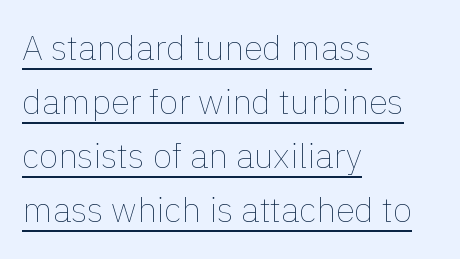
Tracking value appears to be zero — textbook default spacing. Character widths vary here, with narrow letters taking less room than wide ones. The typeface has the unassuming heft of standard copy or less. Check the space under the baseline: a stroke is drawn there. Visually the block forms a straight wall on the left and a jagged coastline on the right.
